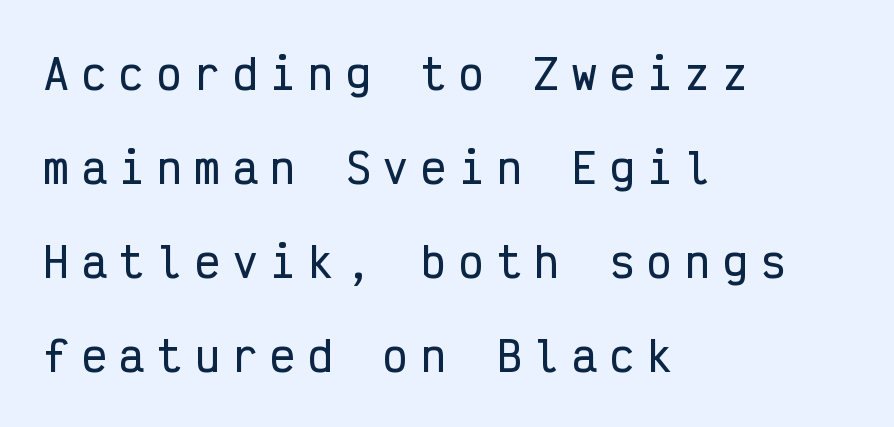
Q: Is the text italic (slanted)? A: No, it is upright.
Q: Is the typeface a serif or a sans-serif typeface? A: Sans-serif.
Q: Is the text underlined? A: No.
Q: How is the paragraph aligned? A: Left-aligned.
Q: Is the spacing between letters normal or unusually wide? A: Unusually wide.
Q: Is the spacing between lines tight, normal or loose? A: Loose.
Q: Width (condensed, normal, or wide)? A: Condensed.
Q: Stroke contrast? A: Low.
Q: x-height? A: Medium.
Q: Monospaced? A: Yes.
